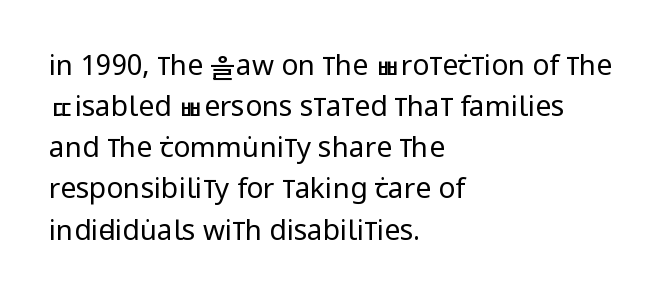
The image shows 28 px regular-weight, condensed sans-serif type, upright; set left-aligned, normal line spacing (1.47x), normal letter spacing, not underlined; low stroke contrast and a large x-height.
